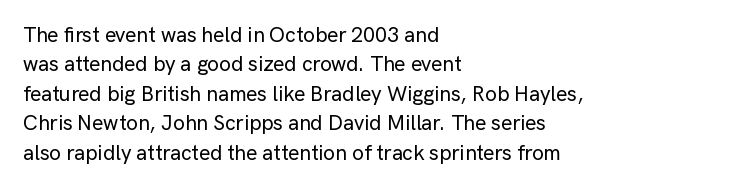
Q: Is the text italic (slanted)? A: No, it is upright.
Q: Is the text underlined? A: No.
Q: How is the paragraph aligned? A: Left-aligned.
Q: Is the spacing between letters normal or unusually wide? A: Normal.
Q: Is the spacing between lines tight, normal or loose? A: Normal.
